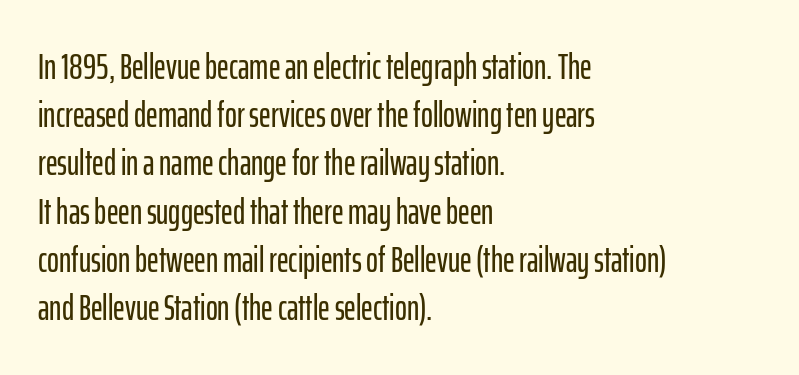
{"serif": "no", "italic": "no", "width": "condensed", "stroke_contrast": "low", "x_height": "medium", "monospaced": "no", "underline": "no", "align": "left", "line_spacing": "normal", "line_spacing_ratio": 1.34, "letter_spacing": "normal", "letter_spacing_em": 0.0, "glyph_px": 36}
